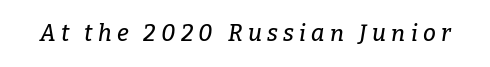
What stands out about the letter spacing? Its width — letters are far apart. This sample uses an oblique cut, with every glyph tilted off the vertical. Any mark beneath the type? The region is blank.
